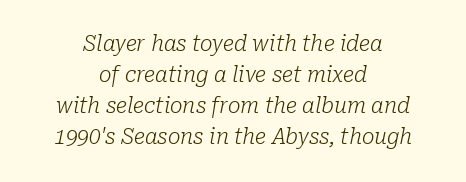
The image shows 21 px text type, italic (leaning right); set centered, normal line spacing (1.48x), normal letter spacing, not underlined.
